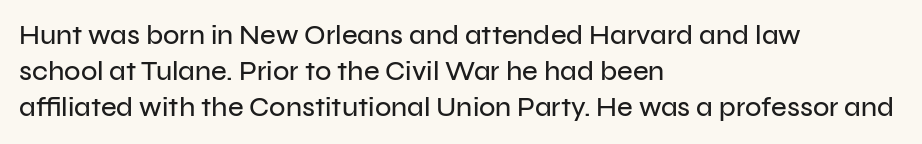
A normal amount of white space separates one row of letters from the next. Rendered with straight, roman letterforms. Rule under the text: the space is simply empty. Glyph-to-glyph distance matches everyday printed text. Horizontal alignment here is leftward, the default for most running prose.
